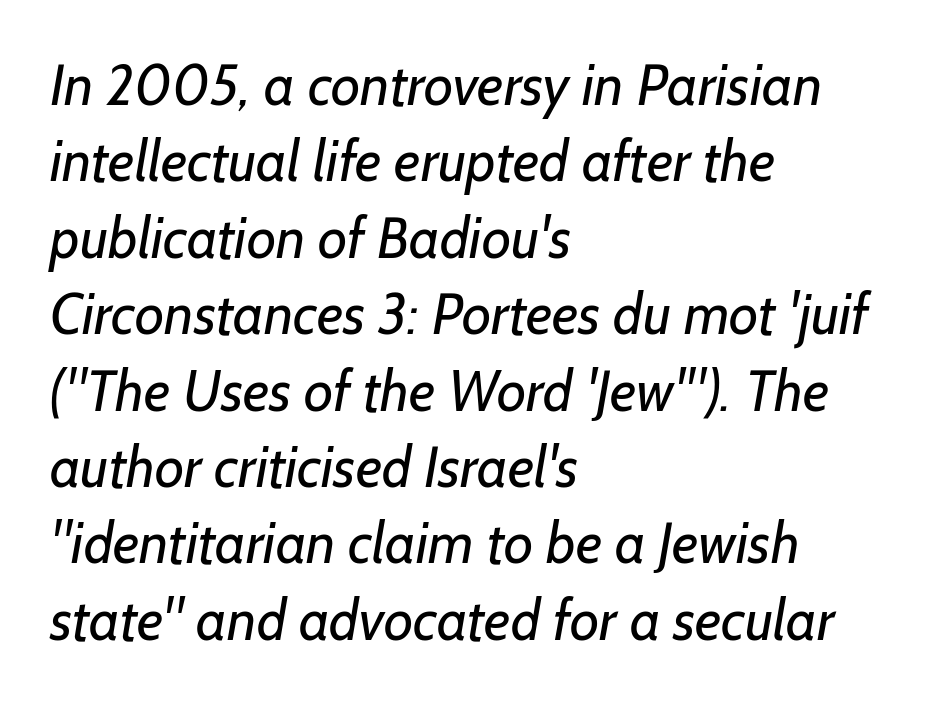
{"serif": "no", "bold": "no", "weight": "regular", "width": "normal", "stroke_contrast": "low", "x_height": "medium", "monospaced": "no", "underline": "no", "align": "left", "line_spacing": "normal", "line_spacing_ratio": 1.34, "letter_spacing": "normal", "letter_spacing_em": 0.0, "glyph_px": 57}
